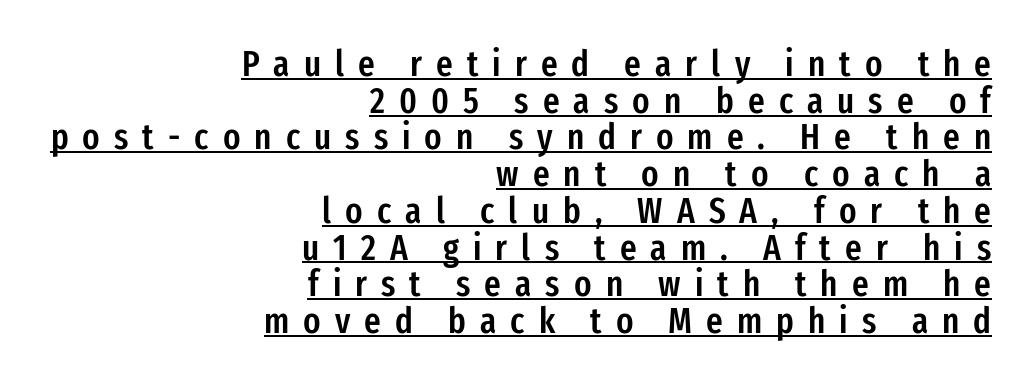
{"serif": "no", "italic": "no", "bold": "semi", "weight": "semibold", "width": "condensed", "stroke_contrast": "low", "x_height": "medium", "monospaced": "no", "underline": "yes", "align": "right", "line_spacing": "tight", "line_spacing_ratio": 1.02, "letter_spacing": "wide", "letter_spacing_em": 0.39, "glyph_px": 36}
